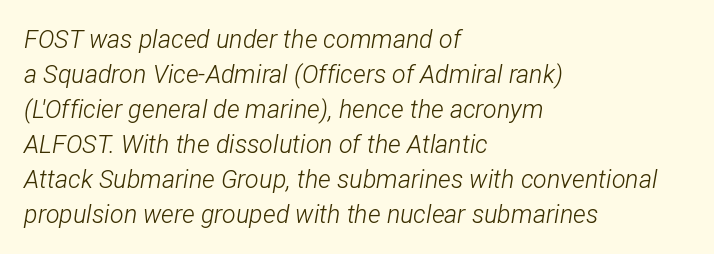
The letters sit at their default tracking, neither squeezed nor spread. The passage is arranged the way most books set body copy — flush left. Stems and bowls with no extra thickness — not bold. Vertical spacing — default.
